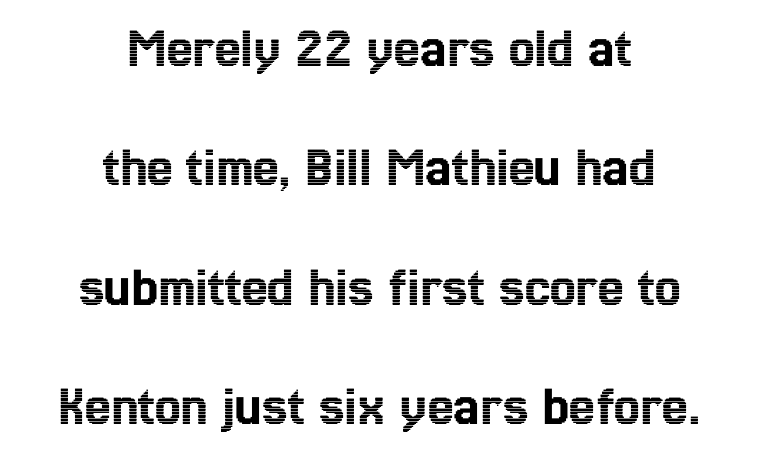
{"italic": "no", "width": "condensed", "x_height": "medium", "monospaced": "no", "underline": "no", "align": "center", "line_spacing": "loose", "line_spacing_ratio": 2.06, "letter_spacing": "normal", "letter_spacing_em": 0.0, "glyph_px": 58}
